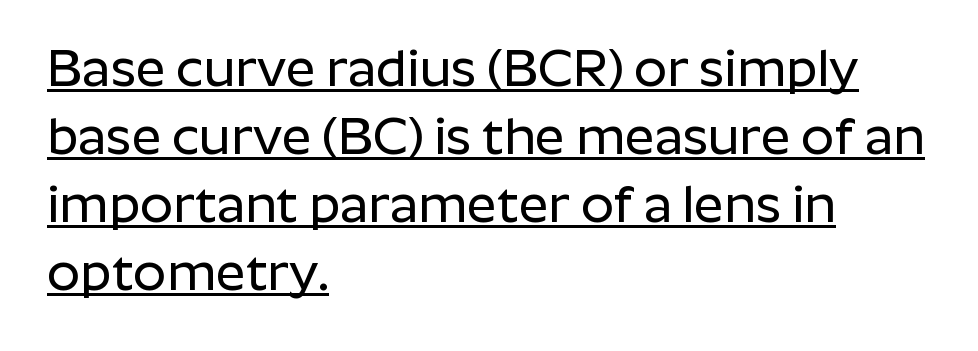
{"serif": "no", "italic": "no", "width": "normal", "stroke_contrast": "low", "x_height": "medium", "monospaced": "no", "underline": "yes", "align": "left", "line_spacing": "normal", "line_spacing_ratio": 1.31, "letter_spacing": "normal", "letter_spacing_em": 0.0, "glyph_px": 52}
